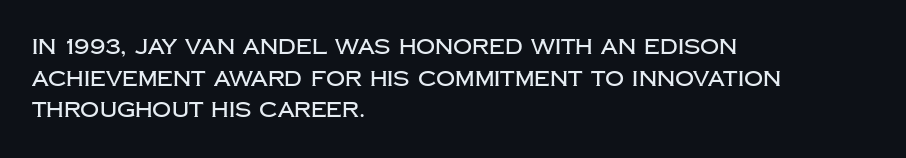
Q: Is the text italic (slanted)? A: No, it is upright.
Q: Is the text underlined? A: No.
Q: How is the paragraph aligned? A: Left-aligned.
Q: Is the spacing between letters normal or unusually wide? A: Normal.
Q: Is the spacing between lines tight, normal or loose? A: Normal.
